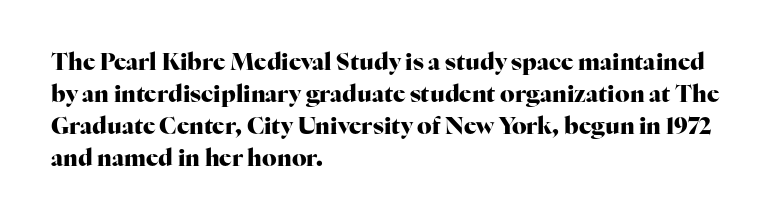
Q: Is the text bold? A: Yes.
Q: Is the text italic (slanted)? A: No, it is upright.
Q: Is the text underlined? A: No.
Q: How is the paragraph aligned? A: Left-aligned.
Q: Is the spacing between letters normal or unusually wide? A: Normal.
Q: Is the spacing between lines tight, normal or loose? A: Normal.
